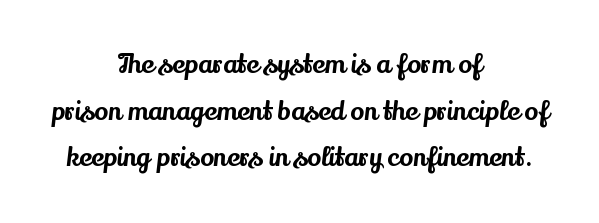
The image shows 26 px text type; set centered, line spacing 1.79x, normal letter spacing, not underlined.
